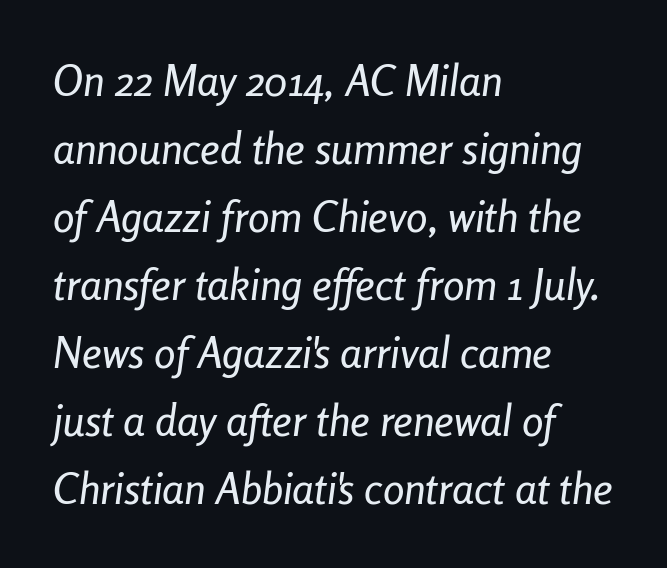
{"italic": "yes", "lean": "right", "slant_degrees": 8, "width": "condensed", "stroke_contrast": "low", "x_height": "medium", "monospaced": "no", "underline": "no", "align": "left", "line_spacing": "normal", "line_spacing_ratio": 1.58, "letter_spacing": "normal", "letter_spacing_em": 0.0, "glyph_px": 43}
